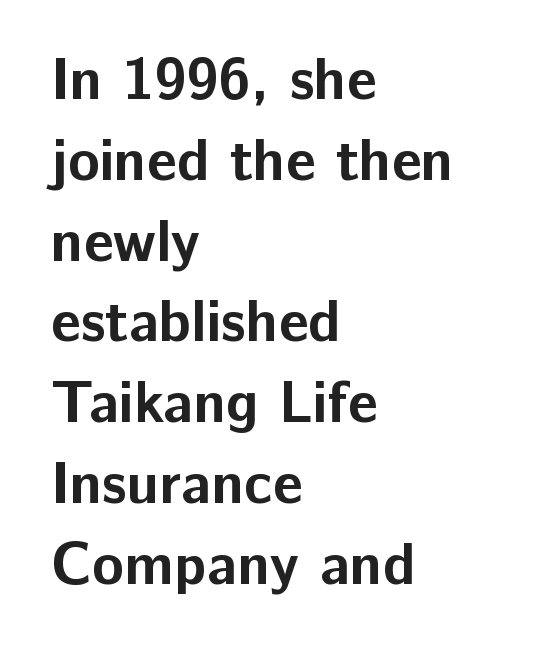
The image shows 59 px bold sans-serif type, upright; set left-aligned, normal line spacing (1.37x), normal letter spacing, not underlined; low stroke contrast and a medium x-height.
